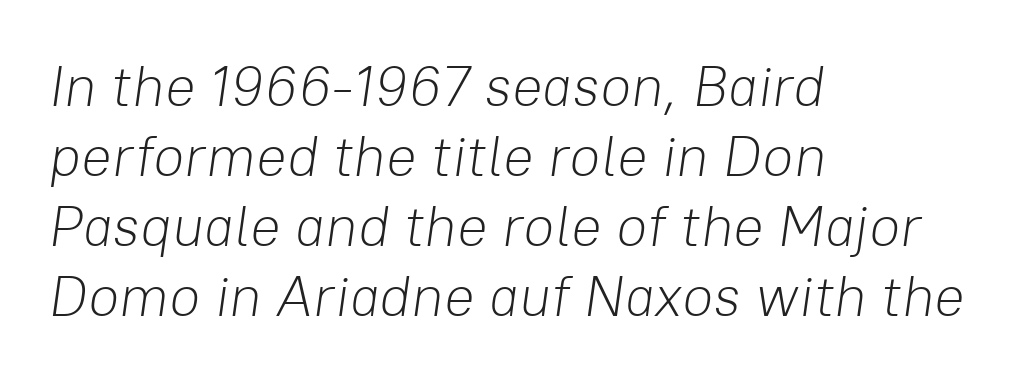
Here the designer chose a conventional face with non-uniform glyph widths. Nothing unusual about the tracking: characters are spaced as the font intends. Any mark beneath the type? The region is blank. The passage is arranged the way most books set body copy — flush left.
